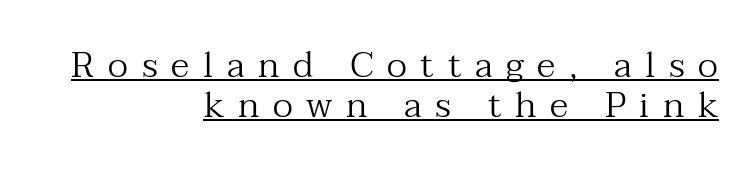
The image shows 36 px regular-weight serif type, upright; set right-aligned, tight line spacing (1.1x), unusually wide letter spacing (+0.38 em), underlined; medium stroke contrast and a medium x-height.
